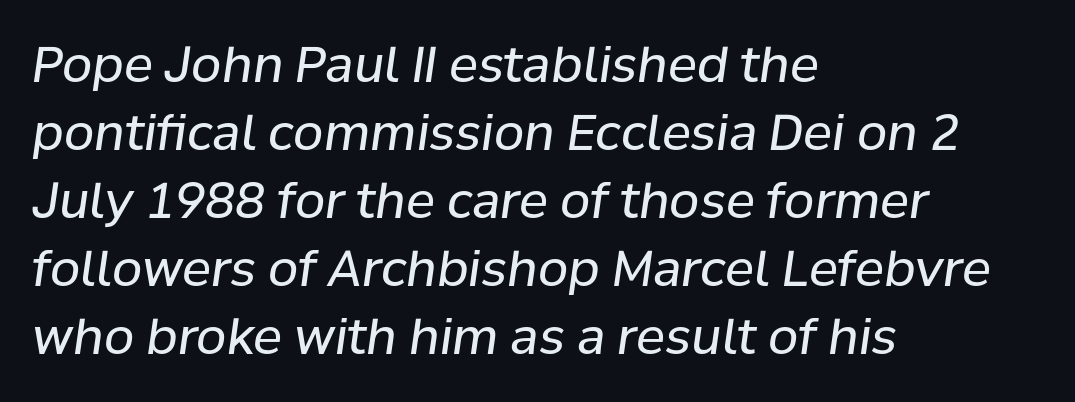
{"italic": "yes", "lean": "right", "slant_degrees": 8, "bold": "no", "weight": "regular", "width": "normal", "stroke_contrast": "low", "x_height": "medium", "monospaced": "no", "underline": "no", "align": "left", "line_spacing": "normal", "line_spacing_ratio": 1.39, "letter_spacing": "normal", "letter_spacing_em": 0.0, "glyph_px": 49}
